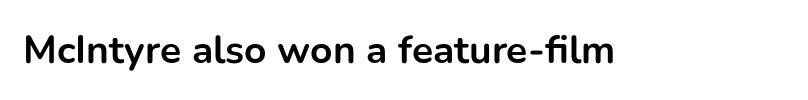
Q: Is the text bold? A: Yes.
Q: Is the text italic (slanted)? A: No, it is upright.
Q: Is the typeface a serif or a sans-serif typeface? A: Sans-serif.
Q: Is the text underlined? A: No.
Q: Is the spacing between letters normal or unusually wide? A: Normal.
Q: Width (condensed, normal, or wide)? A: Normal.
Q: Stroke contrast? A: Low.
Q: x-height? A: Medium.
Q: Monospaced? A: No.
